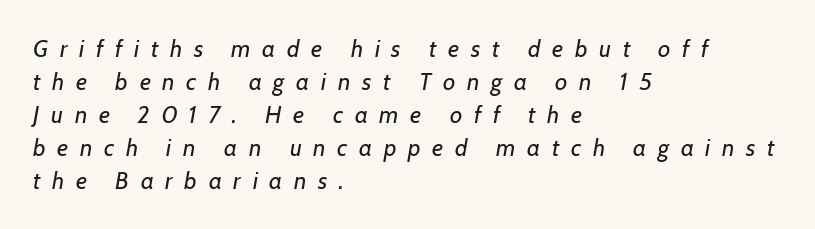
The image shows 24 px text type, italic (leaning right); set left-aligned, normal line spacing (1.38x), unusually wide letter spacing (+0.49 em), not underlined.
